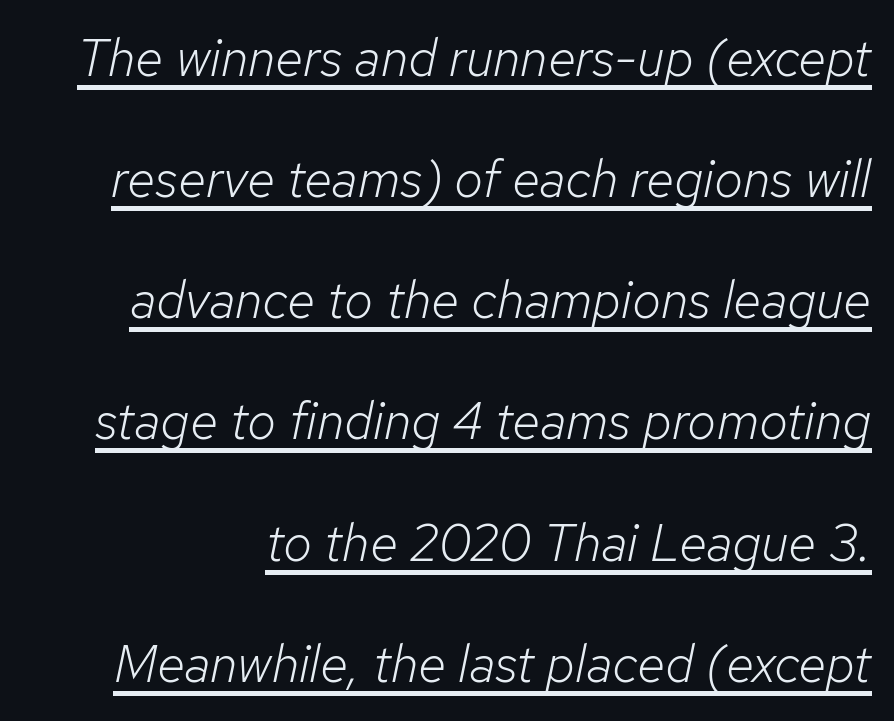
{"italic": "yes", "lean": "right", "slant_degrees": 12, "bold": "no", "weight": "light", "width": "normal", "stroke_contrast": "low", "x_height": "medium", "monospaced": "no", "underline": "yes", "line_spacing": "loose", "line_spacing_ratio": 2.33, "letter_spacing": "normal", "letter_spacing_em": 0.0, "glyph_px": 52}
